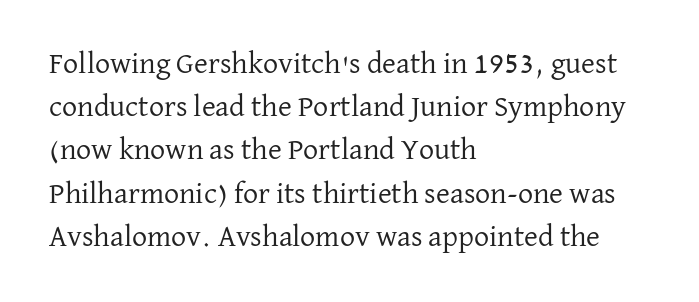
{"serif": "yes", "italic": "no", "bold": "no", "weight": "regular", "width": "normal", "stroke_contrast": "low", "x_height": "medium", "monospaced": "no", "underline": "no", "align": "left", "line_spacing": "normal", "line_spacing_ratio": 1.44, "letter_spacing": "normal", "letter_spacing_em": 0.0, "glyph_px": 30}
